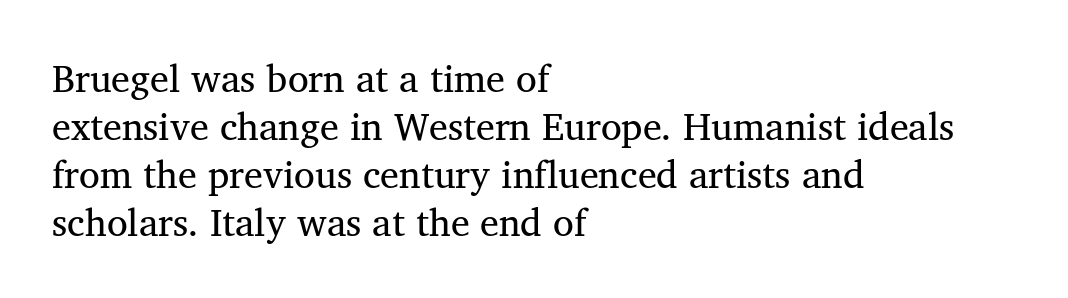
{"serif": "yes", "italic": "no", "width": "normal", "stroke_contrast": "medium", "x_height": "medium", "monospaced": "no", "underline": "no", "align": "left", "line_spacing": "normal", "line_spacing_ratio": 1.26, "letter_spacing": "normal", "letter_spacing_em": 0.0, "glyph_px": 38}
